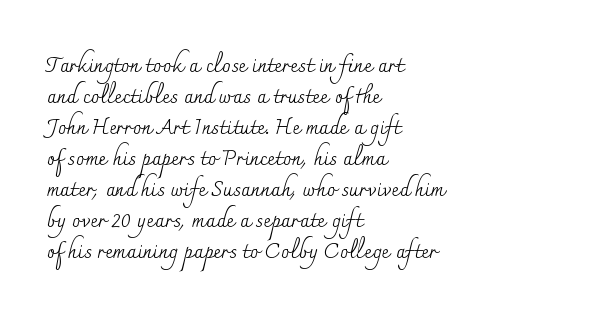
No chunkiness to these letters — they're not bold. The area under the type is left untouched. This rendering uses left alignment, leaving the right contour irregular. Compared with typical body copy, the letter spacing here is the same.
